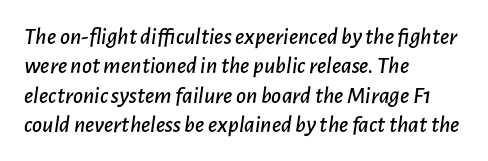
{"italic": "yes", "lean": "right", "slant_degrees": 7, "underline": "no", "align": "left", "line_spacing_ratio": 1.22, "letter_spacing": "normal", "letter_spacing_em": 0.0, "glyph_px": 24}
